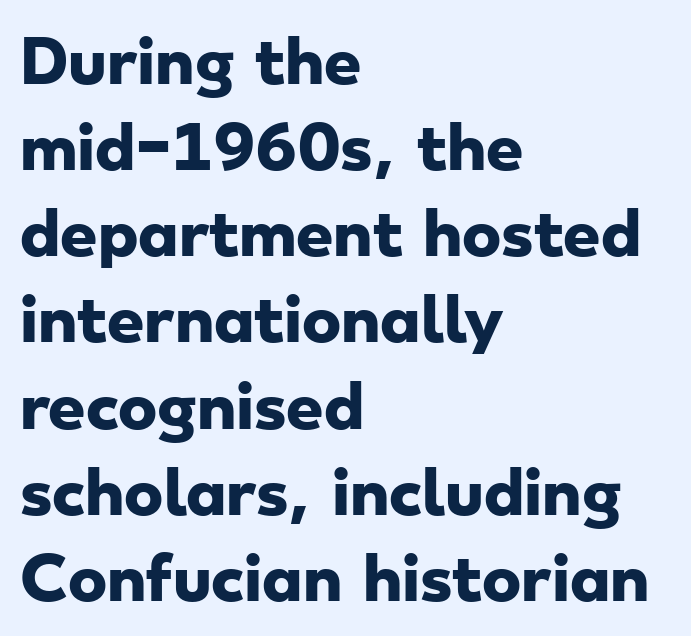
Q: Is the text bold? A: Yes.
Q: Is the typeface a serif or a sans-serif typeface? A: Sans-serif.
Q: Is the text underlined? A: No.
Q: How is the paragraph aligned? A: Left-aligned.
Q: Is the spacing between letters normal or unusually wide? A: Normal.
Q: Is the spacing between lines tight, normal or loose? A: Normal.
Q: Width (condensed, normal, or wide)? A: Wide.
Q: Stroke contrast? A: Low.
Q: x-height? A: Small.
Q: Monospaced? A: No.
